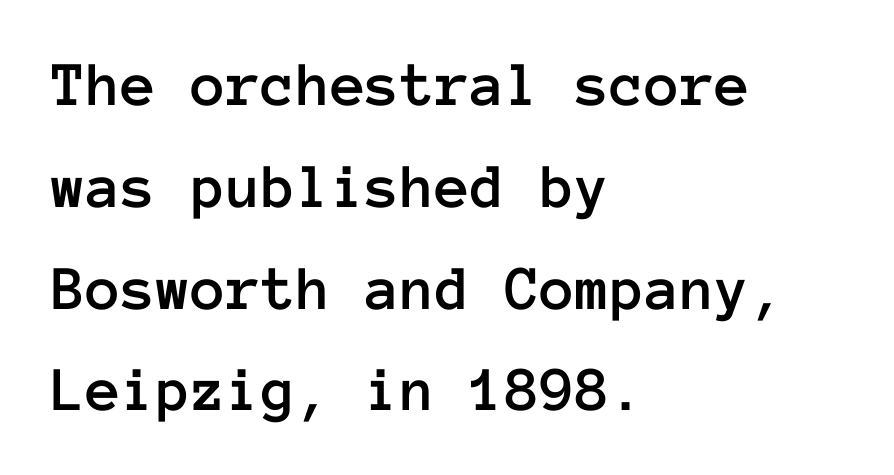
Q: Is the text italic (slanted)? A: No, it is upright.
Q: Is the text underlined? A: No.
Q: How is the paragraph aligned? A: Left-aligned.
Q: Is the spacing between letters normal or unusually wide? A: Normal.
Q: Is the spacing between lines tight, normal or loose? A: Normal.
Q: Width (condensed, normal, or wide)? A: Normal.
Q: Stroke contrast? A: Low.
Q: x-height? A: Medium.
Q: Monospaced? A: Yes.
